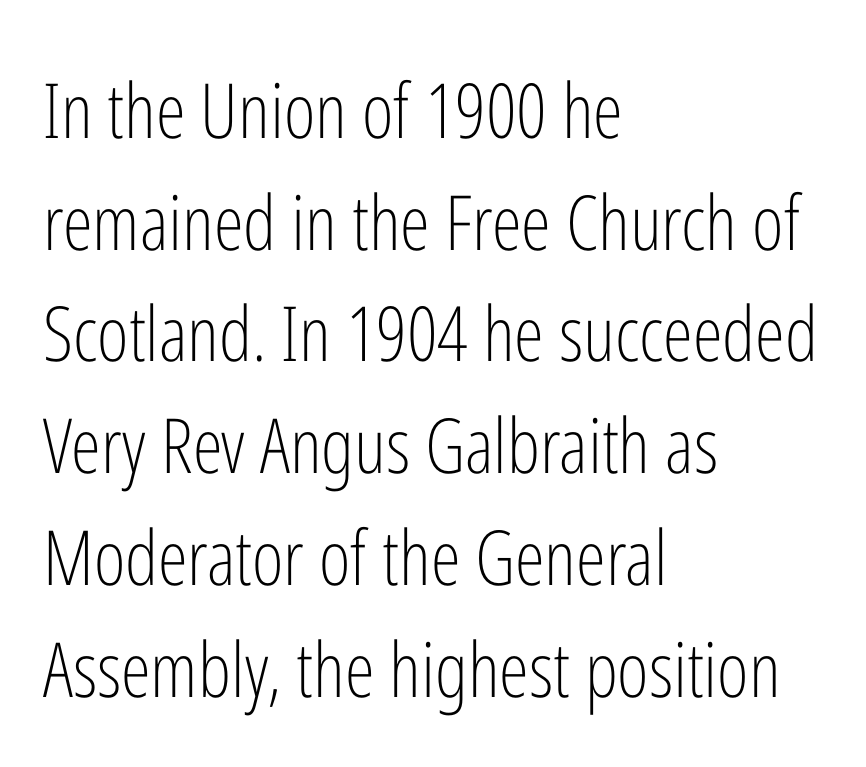
Here the designer chose a conventional face with non-uniform glyph widths. Decoration check: the copy has no underline. Is the letter spacing exaggerated? No — it looks like the ordinary default. This sample keeps an unexceptional amount of space between lines. In terms of letterform style, serifs are entirely absent. The face looks like a standard text weight, possibly lighter.
